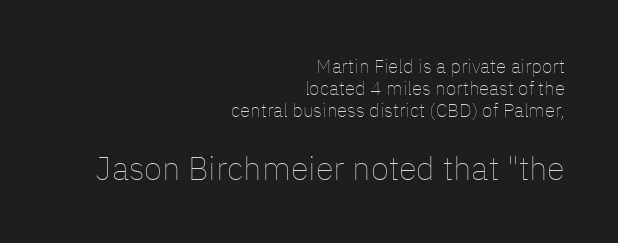
Varying glyph widths throughout — classic text-font behaviour. The letterforms sit shoulder to shoulder at normal distance. Size hierarchy here favors the trailing block over the leading one. Nothing heavy about these letters — not bold at all.
